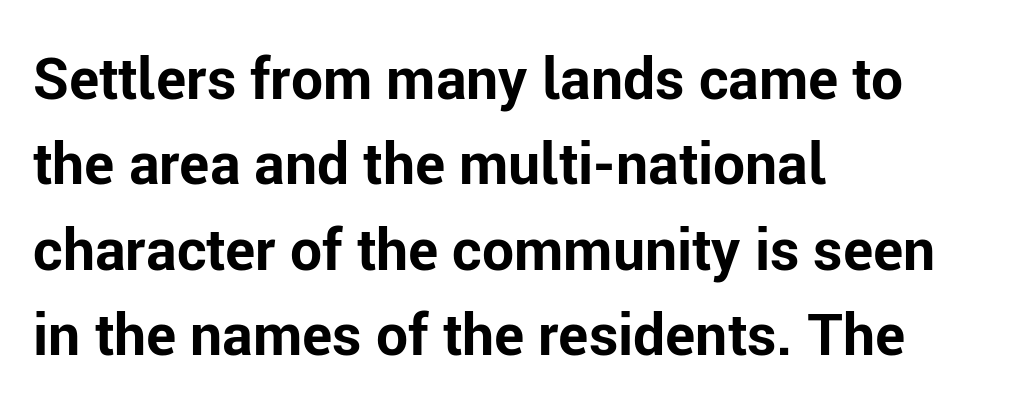
The image shows 57 px bold sans-serif type, upright; set left-aligned, normal line spacing (1.5x), normal letter spacing, not underlined; low stroke contrast and a medium x-height.
